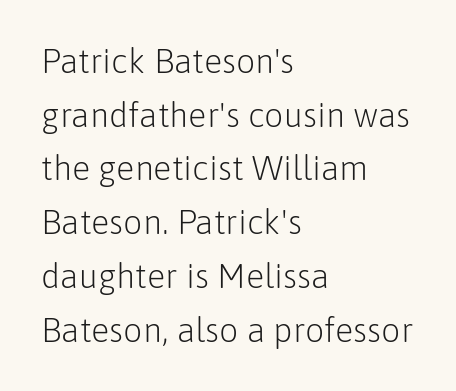
Lines of text with bare space underneath. The lettering holds an erect, upright posture throughout. A typesetter would label this face a sans. Caption: standard tracking, unaltered.
